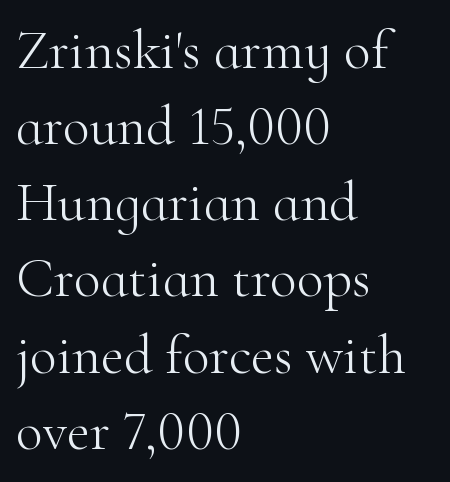
The image shows 56 px light serif type, upright; set left-aligned, normal line spacing (1.36x), normal letter spacing, not underlined; high stroke contrast and a small x-height.
